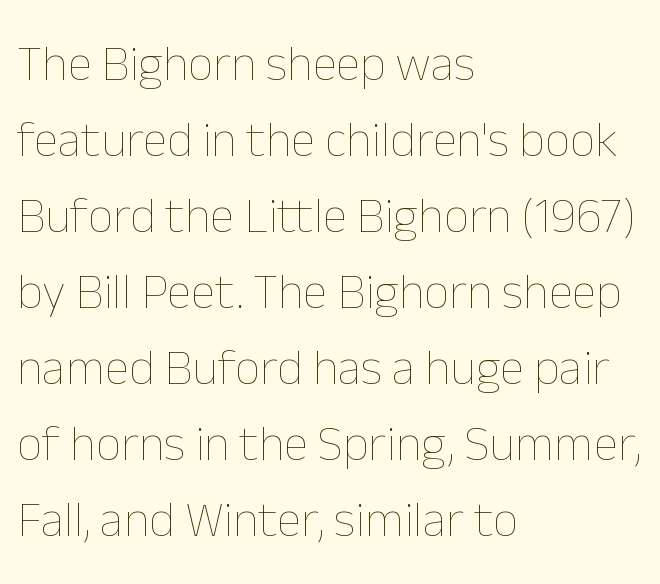
Horizontal alignment here is leftward, the default for most running prose. Is this a heavy cut? Hardly; it is regular or lighter. Note the varied advance widths — an 'i' is clearly narrower than an 'm'. These lines were composed using upright roman letters. Just letters on the line, the space beneath them empty. Caption: standard tracking, unaltered.
